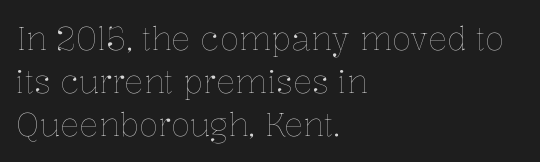
Descenders are the only things crossing below the line. Here the designer chose a conventional face with non-uniform glyph widths. One-word summary of the alignment: left. Caption: face not bold, strokes unweighted. The rendering uses a moderate line-height, typical for paragraphs.
